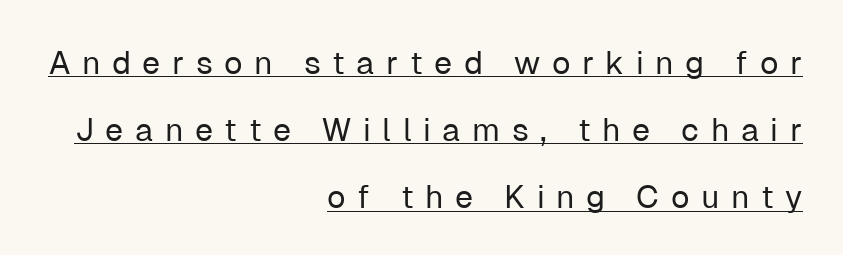
Q: Is the text bold? A: No.
Q: Is the text italic (slanted)? A: No, it is upright.
Q: Is the typeface a serif or a sans-serif typeface? A: Sans-serif.
Q: Is the text underlined? A: Yes.
Q: How is the paragraph aligned? A: Right-aligned.
Q: Is the spacing between letters normal or unusually wide? A: Unusually wide.
Q: Is the spacing between lines tight, normal or loose? A: Loose.
Q: Width (condensed, normal, or wide)? A: Normal.
Q: Stroke contrast? A: Low.
Q: x-height? A: Medium.
Q: Monospaced? A: No.
